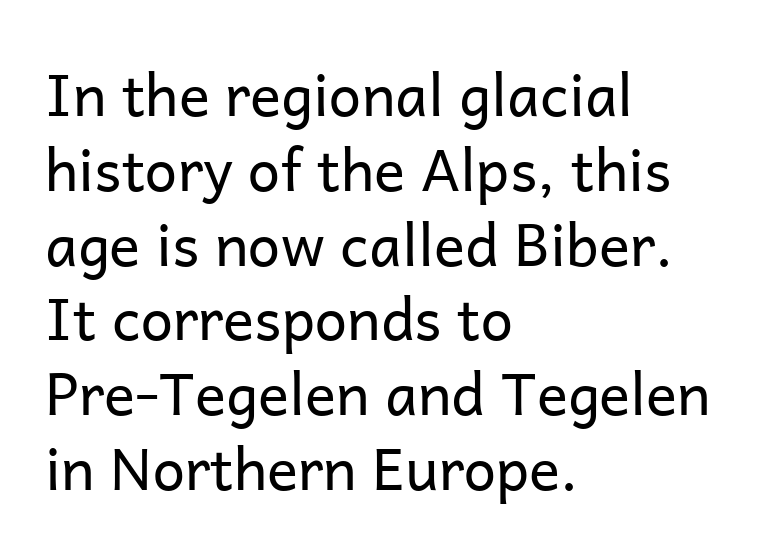
The image shows 58 px regular-weight sans-serif type, upright; set left-aligned, normal line spacing (1.29x), normal letter spacing, not underlined; low stroke contrast and a medium x-height.
